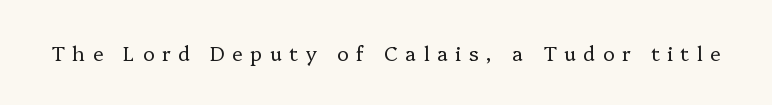
The specimen omits any rule beneath the text block's lines. The typesetting does not lean heavy: it is not bold. The line texture is sparse and dotted thanks to wide tracking. Nope, not italic — everything's standing straight.
